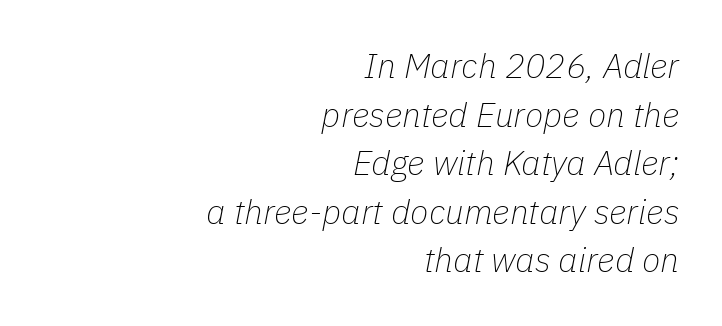
The image shows 34 px thin type, italic (leaning right); set right-aligned, normal line spacing (1.43x), normal letter spacing, not underlined; low stroke contrast and a medium x-height.
